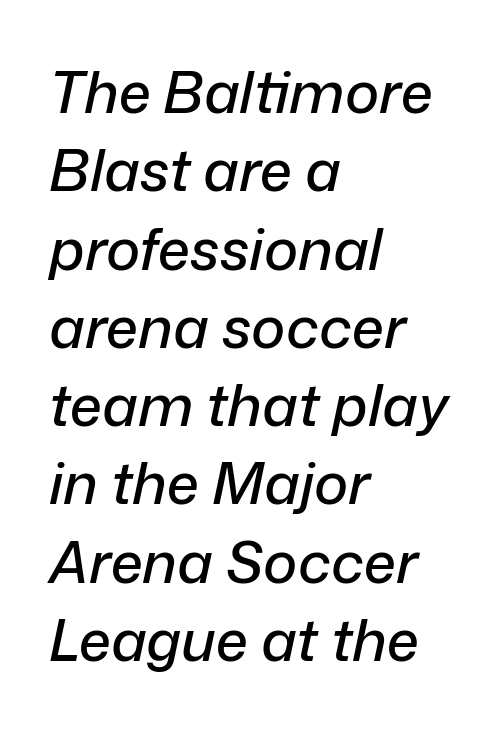
The setting favours the left margin, as ordinary paragraphs usually do. The face used here is proportionally spaced, like ordinary book or web type. The vertical gap from one line to the next is medium. Is the letter spacing exaggerated? No — it looks like the ordinary default. In terms of posture, this sample is oblique. The foot of each line stays bare and open.
